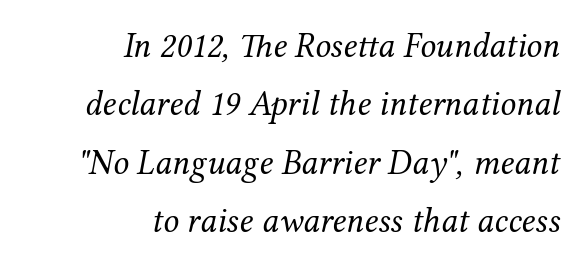
{"serif": "yes", "italic": "yes", "lean": "right", "slant_degrees": 12, "bold": "no", "weight": "regular", "width": "normal", "stroke_contrast": "medium", "x_height": "medium", "monospaced": "no", "underline": "no", "align": "right", "line_spacing": "normal", "line_spacing_ratio": 1.67, "letter_spacing": "normal", "letter_spacing_em": 0.0, "glyph_px": 35}
